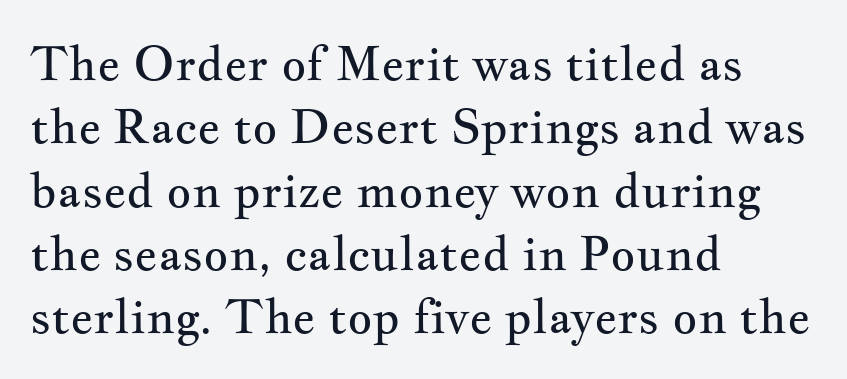
The image shows 48 px regular-weight, wide serif type, upright; set left-aligned, normal line spacing (1.32x), normal letter spacing, not underlined; medium stroke contrast and a small x-height.
